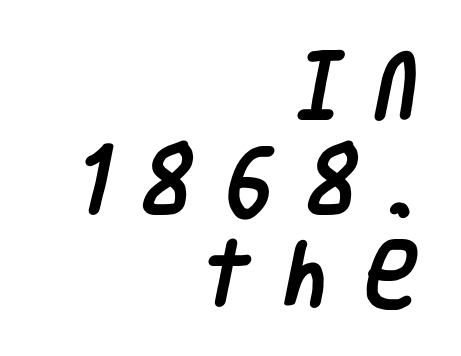
Q: Is the typeface a serif or a sans-serif typeface? A: Sans-serif.
Q: Is the text underlined? A: No.
Q: How is the paragraph aligned? A: Right-aligned.
Q: Is the spacing between letters normal or unusually wide? A: Unusually wide.
Q: Is the spacing between lines tight, normal or loose? A: Normal.
Q: Width (condensed, normal, or wide)? A: Condensed.
Q: Stroke contrast? A: Low.
Q: x-height? A: Large.
Q: Monospaced? A: No.
